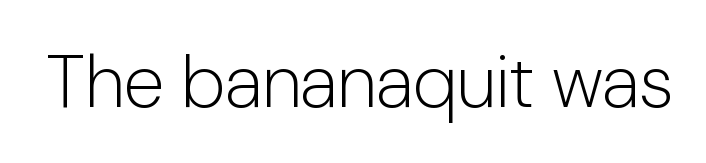
Characters follow at the spacing the type designer built in. Descenders are the only things crossing below the line. The axis of the letterforms is exactly vertical. In terms of letterform style, serifs are entirely absent.
